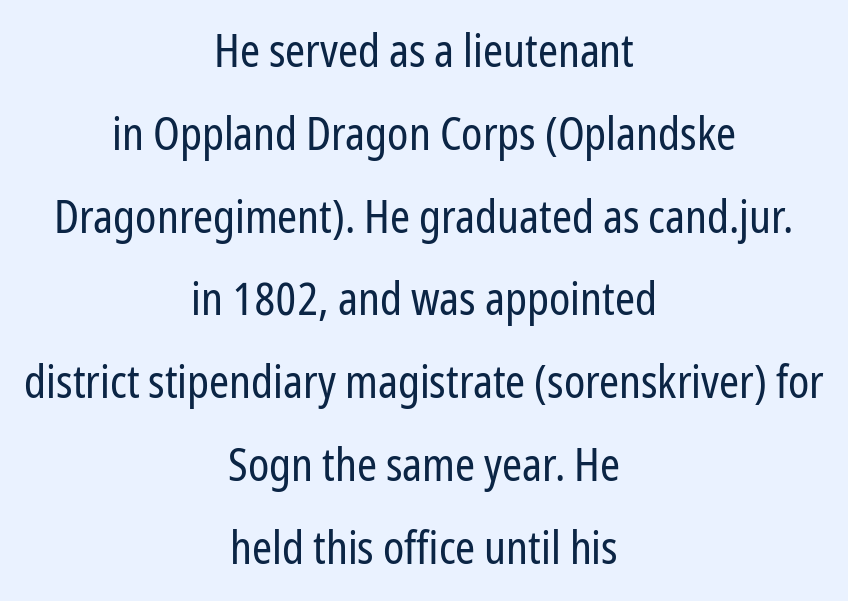
The image shows 45 px regular-weight, condensed sans-serif type, upright; set centered, line spacing 1.84x, normal letter spacing, not underlined; low stroke contrast and a medium x-height.
